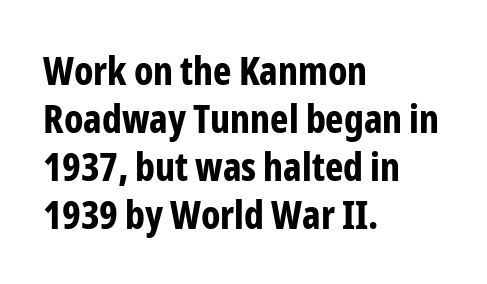
The image shows 39 px bold, condensed sans-serif type, upright; set left-aligned, line spacing 1.23x, normal letter spacing, not underlined; low stroke contrast and a medium x-height.
